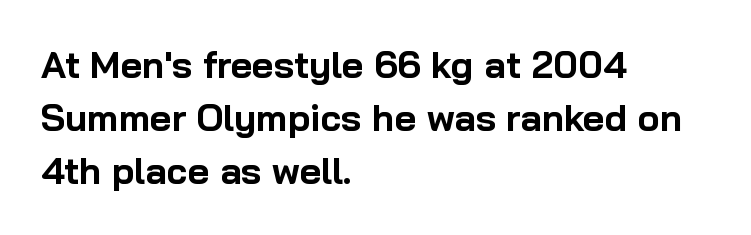
{"serif": "no", "italic": "no", "bold": "yes", "weight": "bold", "width": "normal", "stroke_contrast": "low", "x_height": "medium", "monospaced": "no", "underline": "no", "align": "left", "line_spacing": "normal", "line_spacing_ratio": 1.43, "letter_spacing": "normal", "letter_spacing_em": 0.0, "glyph_px": 37}
